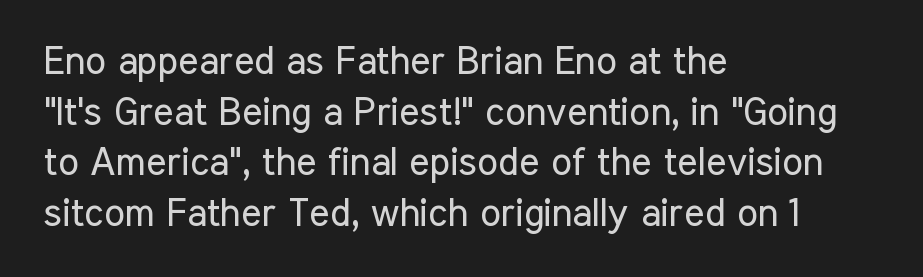
Q: Is the text bold? A: No.
Q: Is the text italic (slanted)? A: No, it is upright.
Q: Is the typeface a serif or a sans-serif typeface? A: Sans-serif.
Q: Is the text underlined? A: No.
Q: How is the paragraph aligned? A: Left-aligned.
Q: Is the spacing between letters normal or unusually wide? A: Normal.
Q: Is the spacing between lines tight, normal or loose? A: Normal.
Q: Width (condensed, normal, or wide)? A: Condensed.
Q: Stroke contrast? A: Low.
Q: x-height? A: Medium.
Q: Monospaced? A: No.
